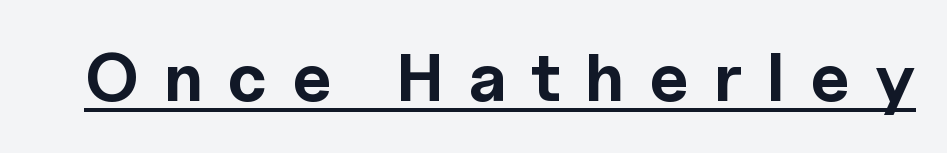
Caption: bold face, heavy strokes. The glyphs in this specimen are sans serif. The passage shown is typed in a proportional face where columns would drift. In designer terms, the underline attribute is active on this setting.
